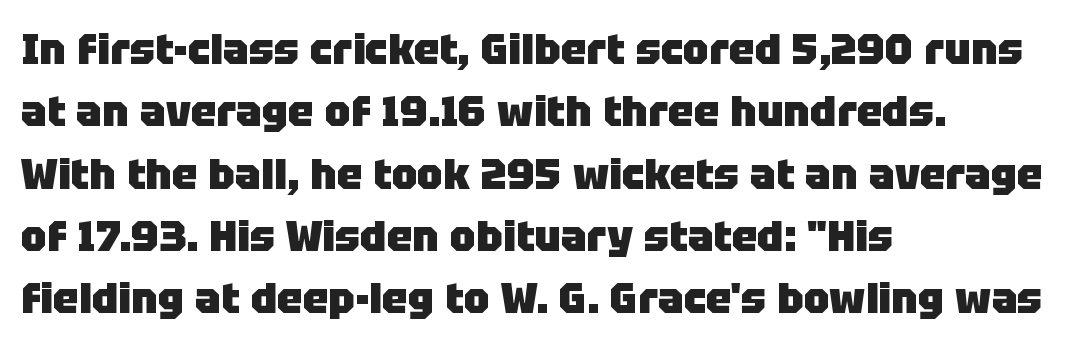
{"serif": "no", "italic": "no", "bold": "yes", "weight": "heavy", "width": "normal", "stroke_contrast": "low", "x_height": "large", "monospaced": "no", "underline": "no", "align": "left", "line_spacing": "normal", "line_spacing_ratio": 1.45, "letter_spacing": "normal", "letter_spacing_em": 0.0, "glyph_px": 43}
